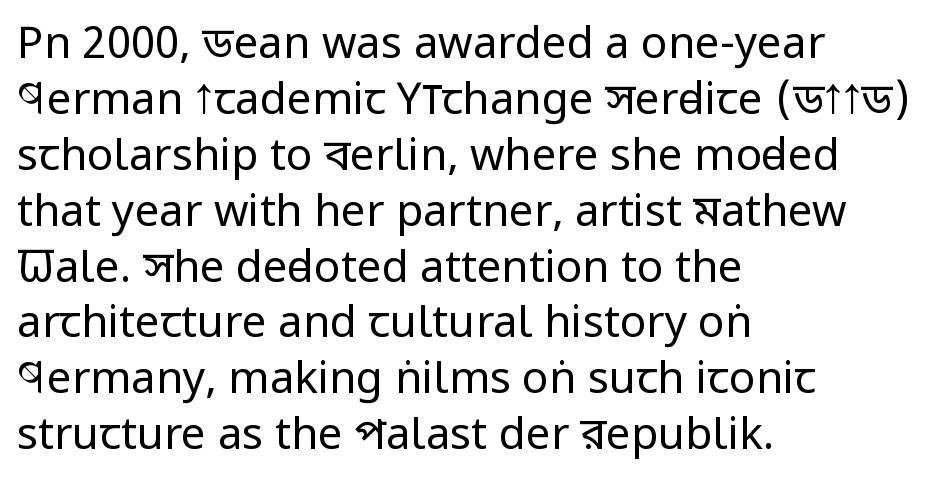
The image shows 44 px regular-weight, condensed sans-serif type, upright; set left-aligned, normal line spacing (1.27x), normal letter spacing, not underlined; low stroke contrast and a large x-height.
